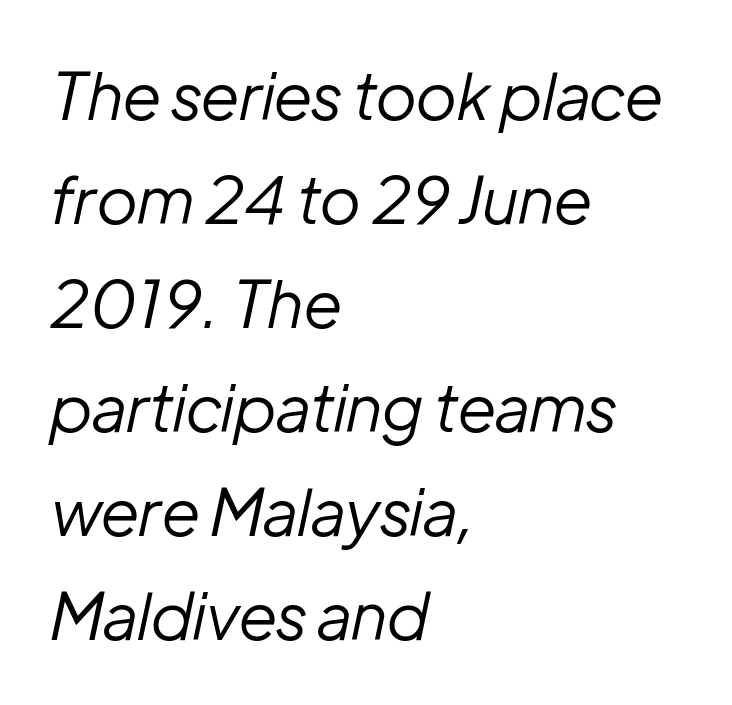
The image shows 65 px regular-weight type, italic (leaning right); set left-aligned, normal line spacing (1.6x), normal letter spacing, not underlined; low stroke contrast and a medium x-height.
